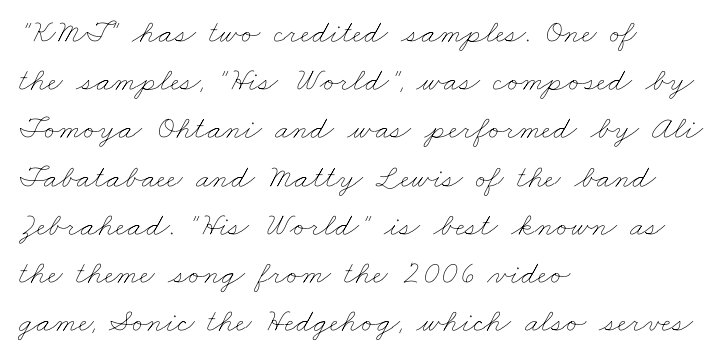
{"bold": "no", "weight": "thin", "width": "wide", "stroke_contrast": "low", "x_height": "small", "monospaced": "no", "underline": "no", "align": "left", "line_spacing": "normal", "line_spacing_ratio": 1.46, "letter_spacing": "normal", "letter_spacing_em": 0.0, "glyph_px": 33}
